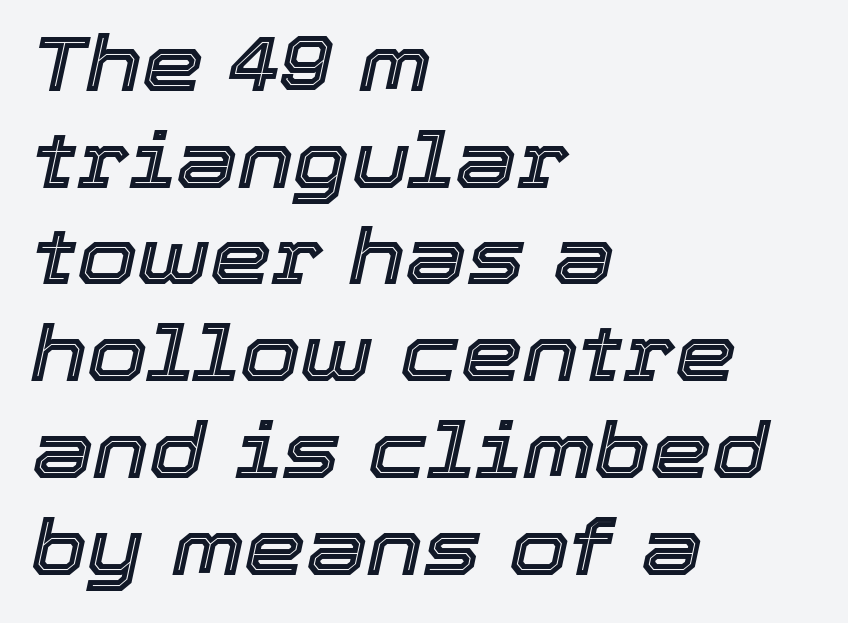
Q: Is the text italic (slanted)? A: Yes, it leans right by about 12 degrees.
Q: Is the text underlined? A: No.
Q: How is the paragraph aligned? A: Left-aligned.
Q: Is the spacing between letters normal or unusually wide? A: Normal.
Q: Width (condensed, normal, or wide)? A: Normal.
Q: x-height? A: Medium.
Q: Monospaced? A: No.
